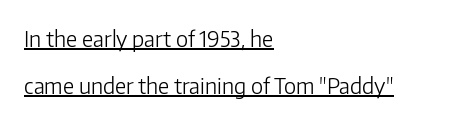
Q: Is the text bold? A: No.
Q: Is the text italic (slanted)? A: No, it is upright.
Q: Is the text underlined? A: Yes.
Q: How is the paragraph aligned? A: Left-aligned.
Q: Is the spacing between letters normal or unusually wide? A: Normal.
Q: Is the spacing between lines tight, normal or loose? A: Loose.
